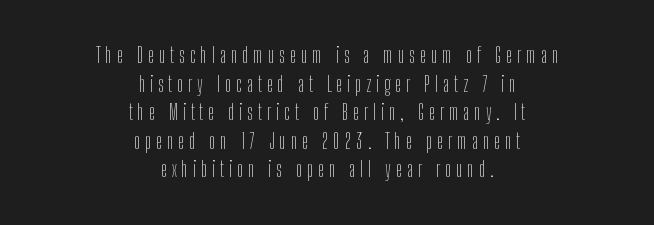
Has an underline been added? It has not. The type is letterspaced generously, with wide tracking. The passage shown stacks its lines at a standard gap. The axis of the letterforms is exactly vertical.
